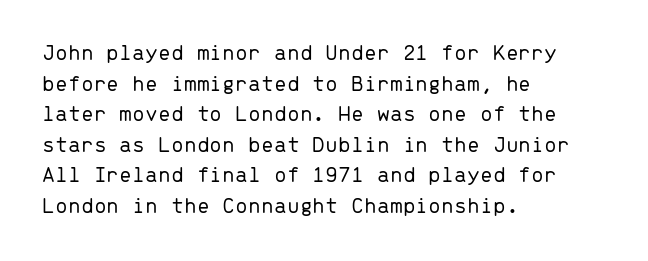
Q: Is the text bold? A: No.
Q: Is the text italic (slanted)? A: No, it is upright.
Q: Is the text underlined? A: No.
Q: How is the paragraph aligned? A: Left-aligned.
Q: Is the spacing between letters normal or unusually wide? A: Normal.
Q: Is the spacing between lines tight, normal or loose? A: Normal.
